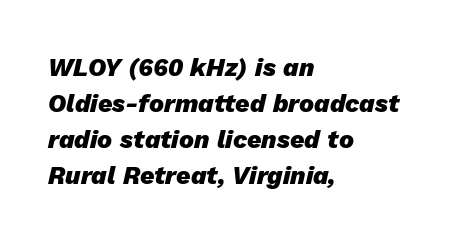
Q: Is the text bold? A: Yes.
Q: Is the text italic (slanted)? A: Yes, it leans right by about 13 degrees.
Q: Is the text underlined? A: No.
Q: How is the paragraph aligned? A: Left-aligned.
Q: Is the spacing between letters normal or unusually wide? A: Normal.
Q: Is the spacing between lines tight, normal or loose? A: Normal.
